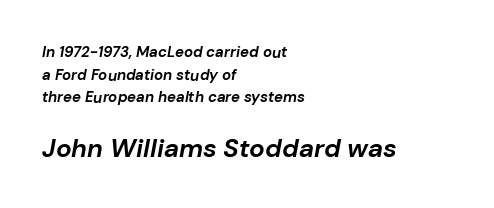
{"italic": "yes", "lean": "right", "slant_degrees": 10, "bold": "yes", "underline": "no", "align": "left", "line_spacing": "normal", "line_spacing_ratio": 1.51, "letter_spacing": "normal", "letter_spacing_em": 0.0, "larger_block": "second", "size_ratio": 1.73, "glyph_px": 26}
